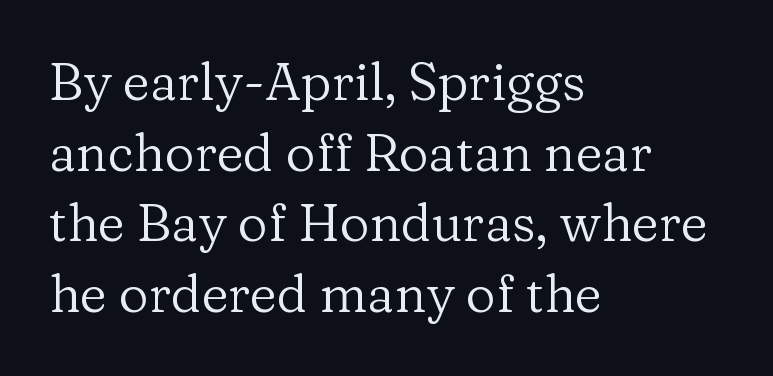
Typographically, this falls in the serif category. Observe the ordinary spacing: letters are neighbours, not strangers. The space beneath each line is pristine and unruled. Does the leading feel generous? No, just average. Nothing heavy about these letters — not bold at all.
